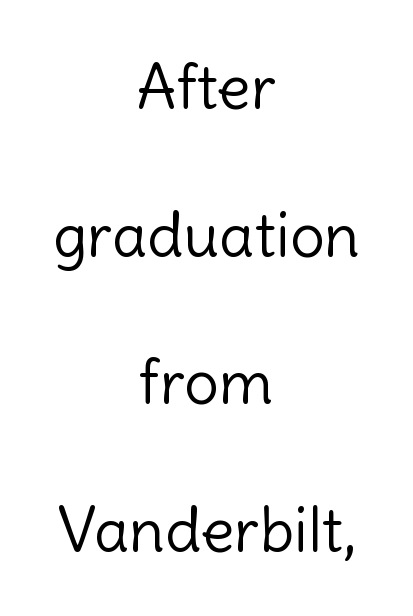
The image shows 62 px light sans-serif type, upright; set centered, loose line spacing (2.38x), normal letter spacing, not underlined; a medium x-height.
